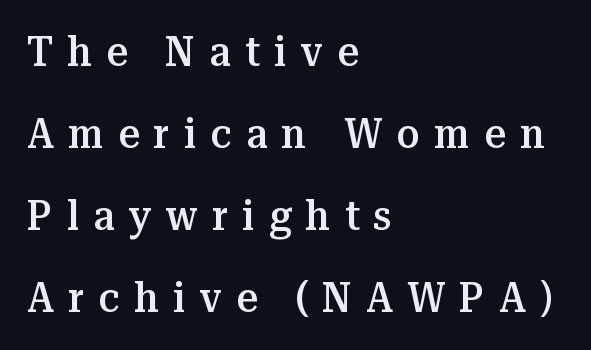
The image shows 42 px semibold serif type, upright; set left-aligned, loose line spacing (1.95x), unusually wide letter spacing (+0.34 em), not underlined; medium stroke contrast and a medium x-height.
